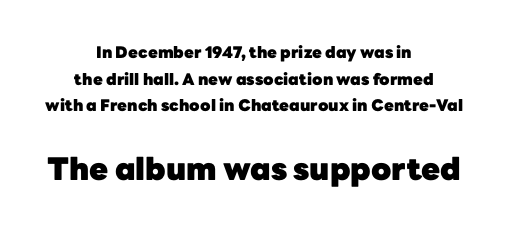
The image shows 31 px heavy sans-serif type, upright; set centered, normal line spacing (1.67x), normal letter spacing, not underlined; the second (bottom) block is 1.94x larger; low stroke contrast and a medium x-height.
